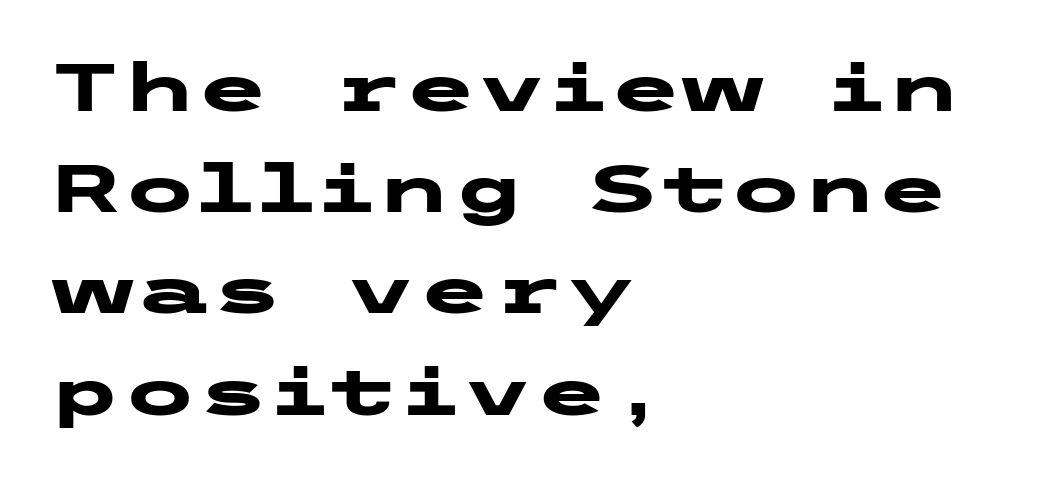
Q: Is the text bold? A: Yes.
Q: Is the text italic (slanted)? A: No, it is upright.
Q: Is the typeface a serif or a sans-serif typeface? A: Sans-serif.
Q: Is the text underlined? A: No.
Q: How is the paragraph aligned? A: Left-aligned.
Q: Is the spacing between letters normal or unusually wide? A: Normal.
Q: Is the spacing between lines tight, normal or loose? A: Normal.
Q: Width (condensed, normal, or wide)? A: Wide.
Q: Stroke contrast? A: Low.
Q: x-height? A: Medium.
